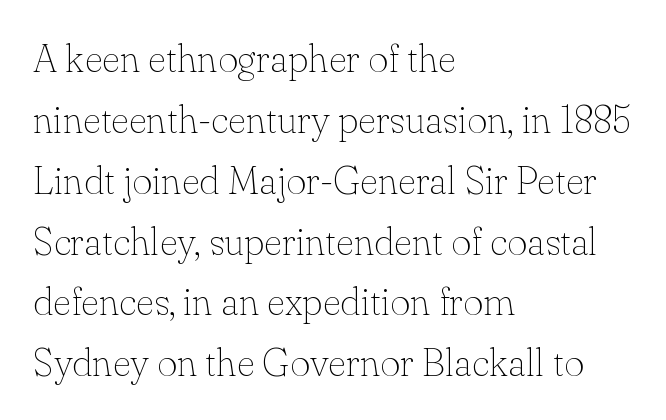
The line texture is even and compact thanks to regular tracking. Old-style or modern, the face here clearly has serifs. A bare baseline throughout the passage. Each new line begins a customary step beneath the previous one. Where is the straight margin? On the left. Weight: regular or lighter.
